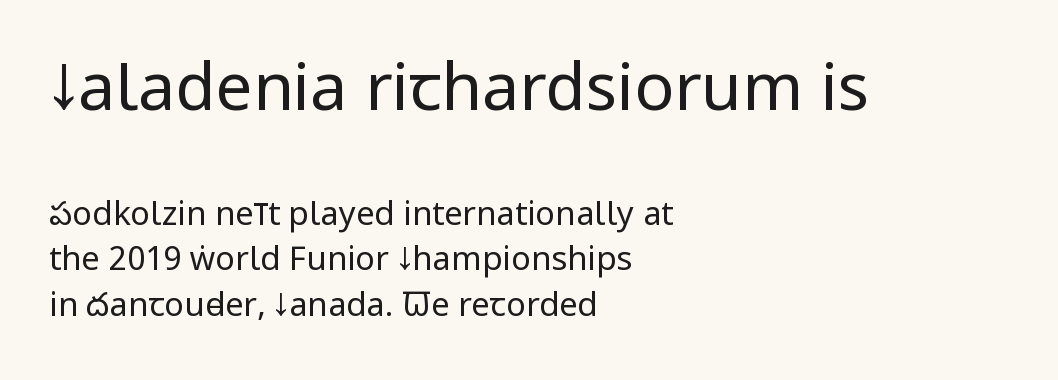
{"serif": "no", "italic": "no", "bold": "no", "weight": "regular", "width": "condensed", "stroke_contrast": "low", "x_height": "large", "monospaced": "no", "underline": "no", "align": "left", "line_spacing": "normal", "line_spacing_ratio": 1.39, "letter_spacing": "normal", "letter_spacing_em": 0.0, "larger_block": "first", "size_ratio": 2.0, "glyph_px": 66}
